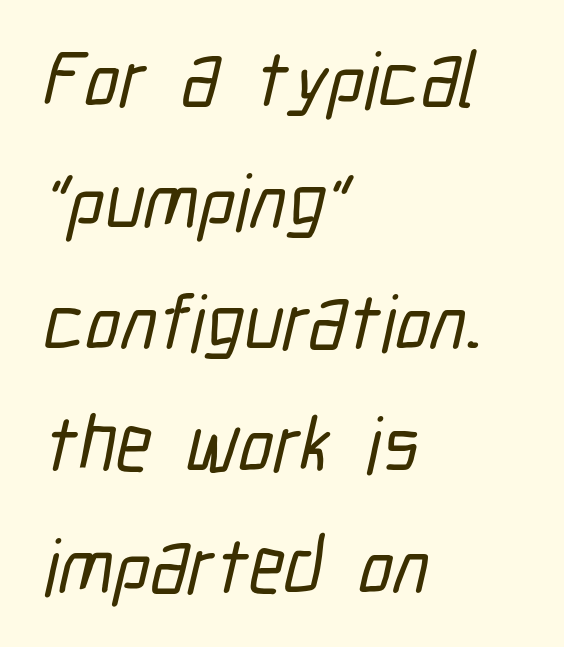
{"serif": "no", "width": "condensed", "stroke_contrast": "low", "x_height": "medium", "monospaced": "no", "underline": "no", "align": "left", "line_spacing": "normal", "line_spacing_ratio": 1.54, "letter_spacing": "normal", "letter_spacing_em": 0.0, "glyph_px": 79}
